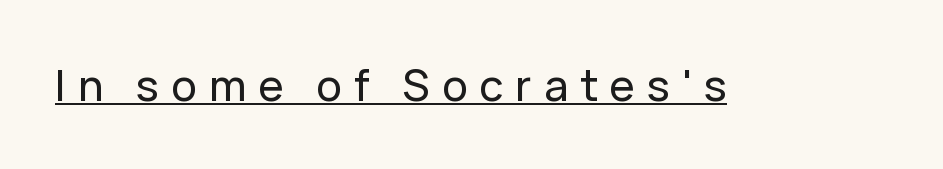
The image shows 43 px sans-serif type, upright; set unusually wide letter spacing (+0.28 em), underlined; low stroke contrast and a medium x-height.
